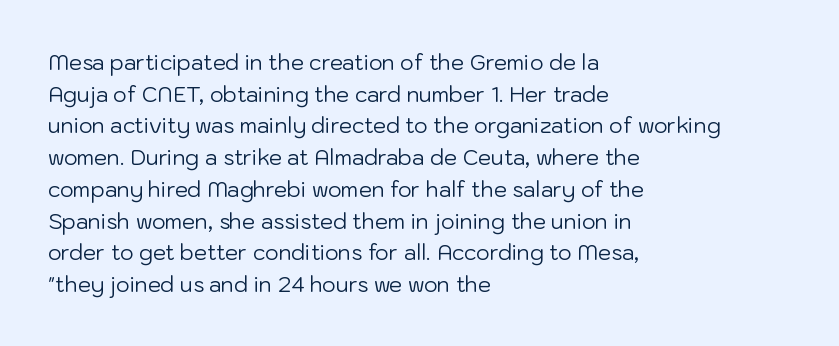
Q: Is the text bold? A: No.
Q: Is the text italic (slanted)? A: No, it is upright.
Q: Is the text underlined? A: No.
Q: How is the paragraph aligned? A: Left-aligned.
Q: Is the spacing between letters normal or unusually wide? A: Normal.
Q: Is the spacing between lines tight, normal or loose? A: Normal.
